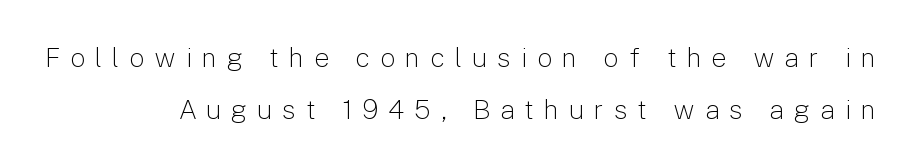
The image shows 27 px text type, upright; set right-aligned, loose line spacing (1.94x), unusually wide letter spacing (+0.36 em), not underlined.
